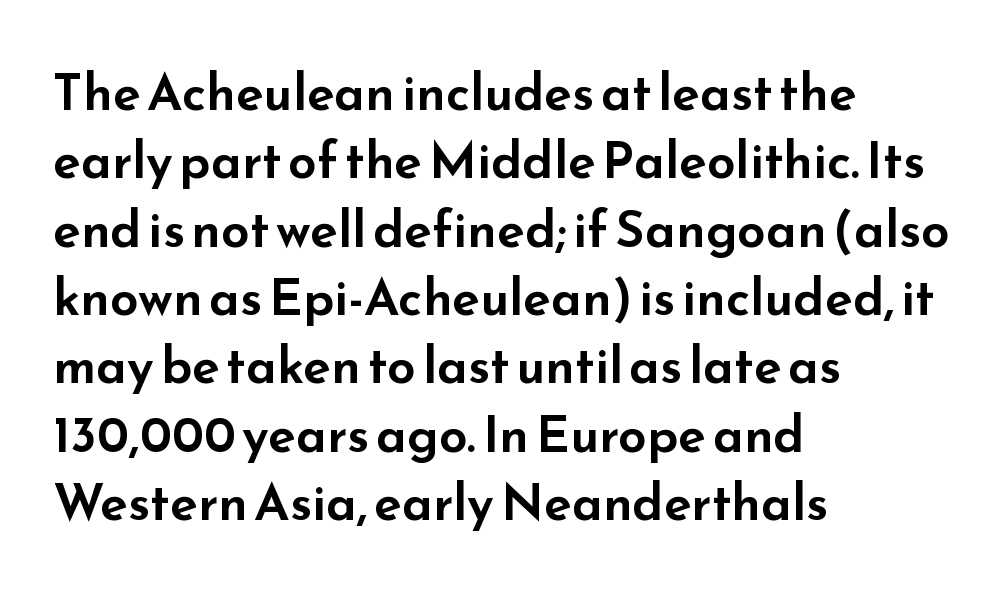
The image shows 51 px wide sans-serif type, upright; set left-aligned, normal line spacing (1.34x), normal letter spacing, not underlined; low stroke contrast and a small x-height.
